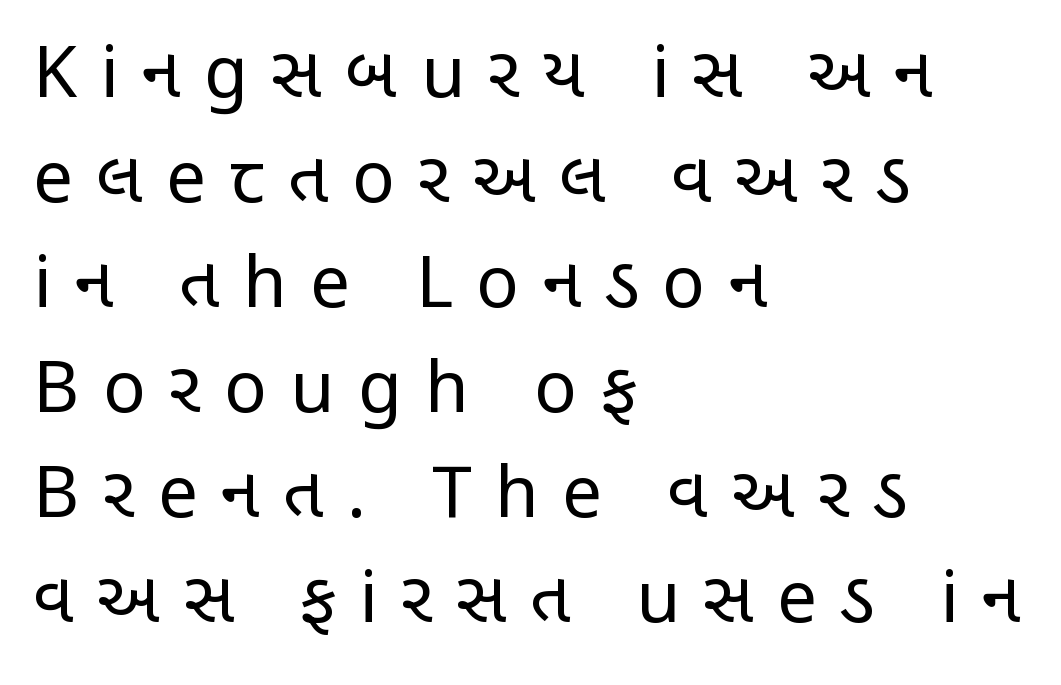
The image shows 71 px regular-weight, condensed sans-serif type, upright; set left-aligned, normal line spacing (1.48x), unusually wide letter spacing (+0.33 em), not underlined; low stroke contrast and a large x-height.
